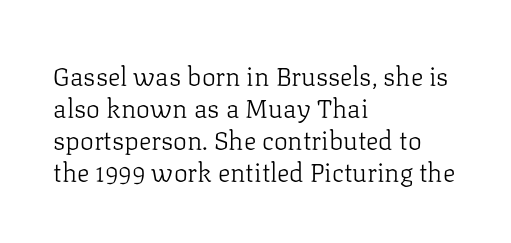
{"italic": "no", "bold": "no", "underline": "no", "align": "left", "line_spacing_ratio": 1.23, "letter_spacing": "normal", "letter_spacing_em": 0.0, "glyph_px": 26}
